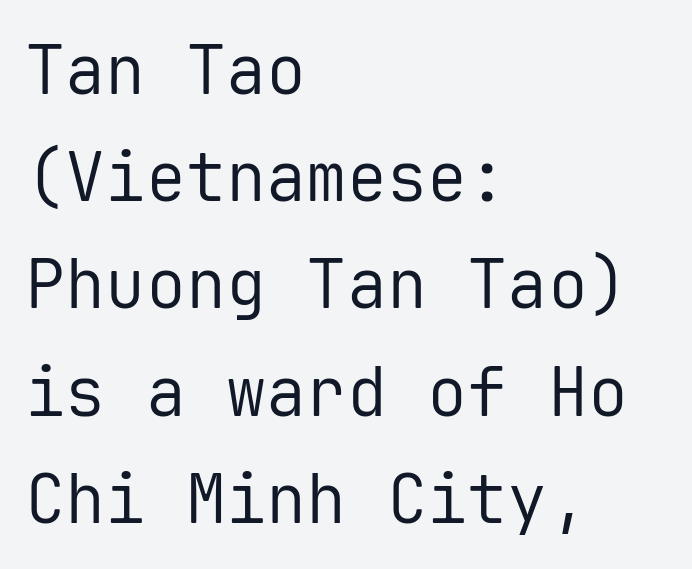
Q: Is the text bold? A: No.
Q: Is the text italic (slanted)? A: No, it is upright.
Q: Is the typeface a serif or a sans-serif typeface? A: Sans-serif.
Q: Is the text underlined? A: No.
Q: How is the paragraph aligned? A: Left-aligned.
Q: Is the spacing between letters normal or unusually wide? A: Normal.
Q: Is the spacing between lines tight, normal or loose? A: Normal.
Q: Width (condensed, normal, or wide)? A: Normal.
Q: Stroke contrast? A: Low.
Q: x-height? A: Medium.
Q: Monospaced? A: Yes.
